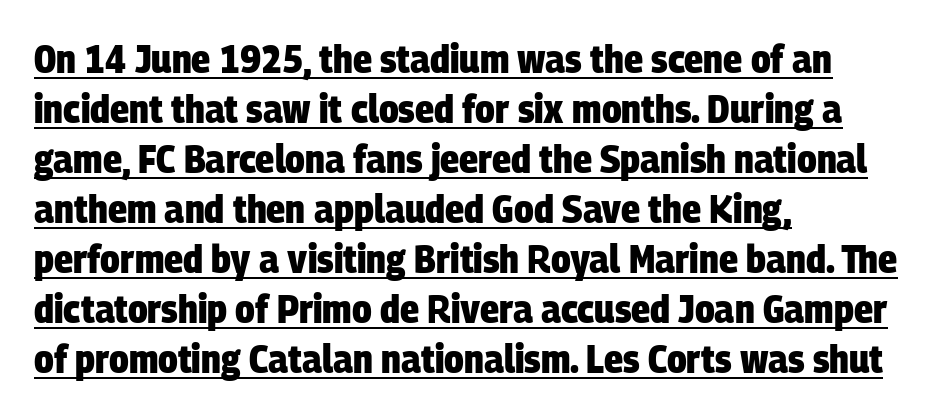
Spacing verdict: proportional, widths tailored to each character. No feet cap the strokes, marking this as sans-serif type. Glyph-to-glyph distance matches everyday printed text. The strokes are fattened all the way to bold. In designer terms, the underline attribute is active on this setting. Notice how the passage keeps a crisp vertical edge on the left only.
